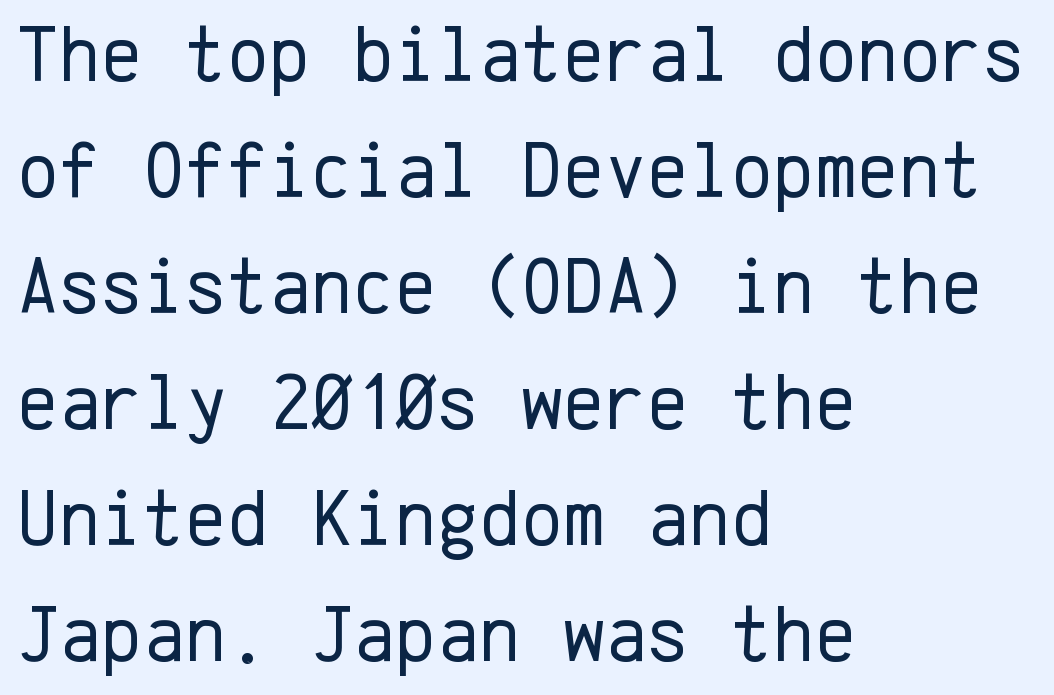
The image shows 80 px regular-weight sans-serif type, upright, monospaced; set left-aligned, normal line spacing (1.45x), normal letter spacing, not underlined; low stroke contrast and a medium x-height.
